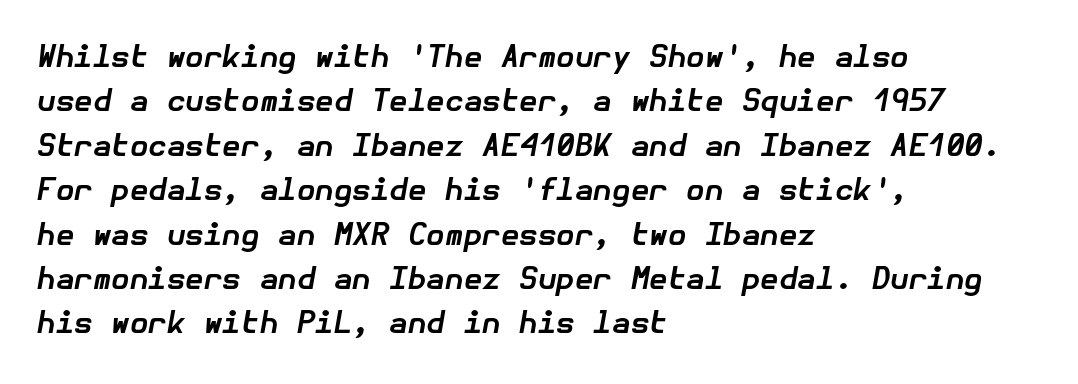
Characters are canted at an angle relative to the baseline's perpendicular. Interline gaps are of average width in this sample. The passage shown is emphatically bold. There is no visible air inserted between adjacent glyphs. Which margin do the lines hug? The left one — the right edge is uneven.
